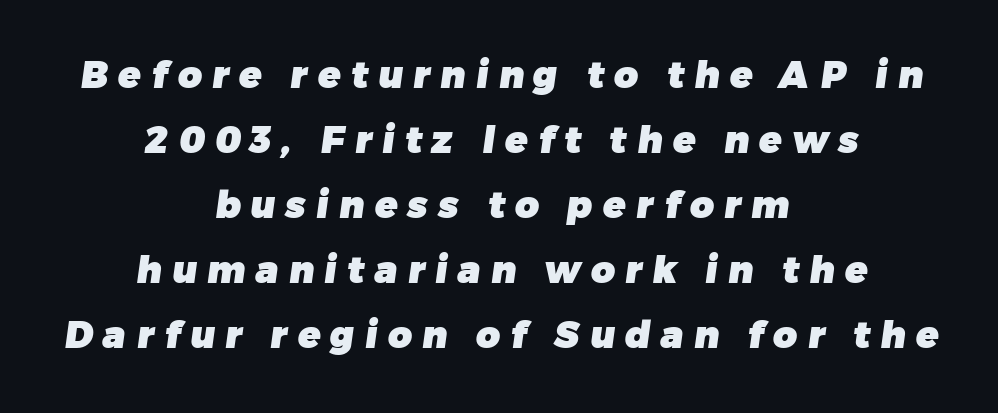
The designer went with a sans here, leaving each stem footless. The passage is arranged like a title page — every line centered. The strokes are fattened all the way to bold. Display-style spreading of the glyphs; the letterfit is very open. The face used here is proportionally spaced, like ordinary book or web type.
